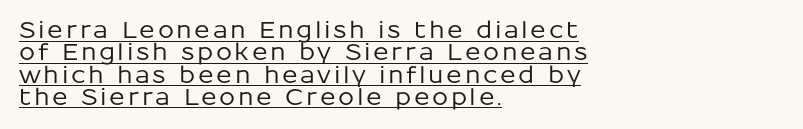
{"italic": "no", "underline": "yes", "align": "left", "line_spacing": "tight", "line_spacing_ratio": 0.97, "glyph_px": 23}
